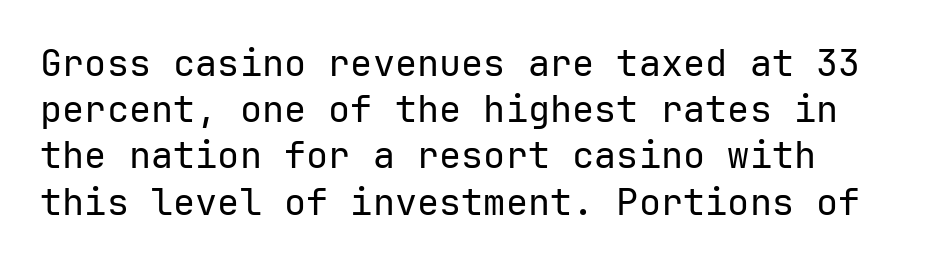
Q: Is the text bold? A: No.
Q: Is the text italic (slanted)? A: No, it is upright.
Q: Is the typeface a serif or a sans-serif typeface? A: Sans-serif.
Q: Is the text underlined? A: No.
Q: How is the paragraph aligned? A: Left-aligned.
Q: Is the spacing between letters normal or unusually wide? A: Normal.
Q: Is the spacing between lines tight, normal or loose? A: Normal.
Q: Width (condensed, normal, or wide)? A: Normal.
Q: Stroke contrast? A: Low.
Q: x-height? A: Medium.
